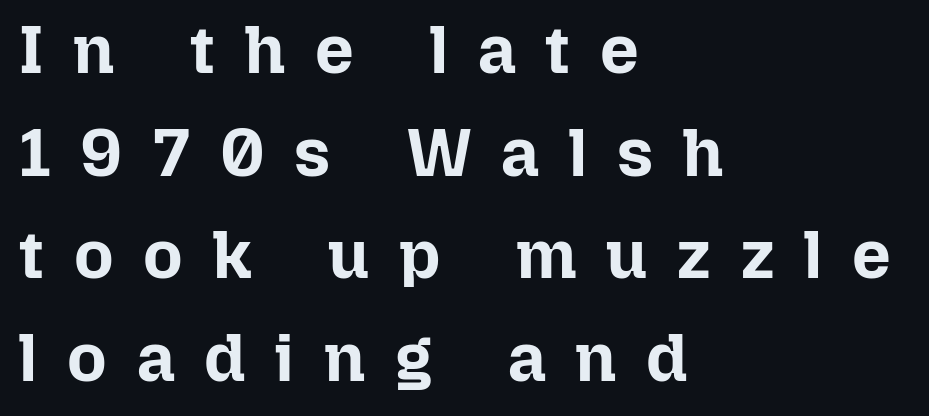
{"italic": "no", "bold": "yes", "weight": "bold", "width": "normal", "stroke_contrast": "low", "x_height": "medium", "monospaced": "no", "underline": "no", "align": "left", "line_spacing": "normal", "line_spacing_ratio": 1.51, "letter_spacing": "wide", "letter_spacing_em": 0.44, "glyph_px": 68}
